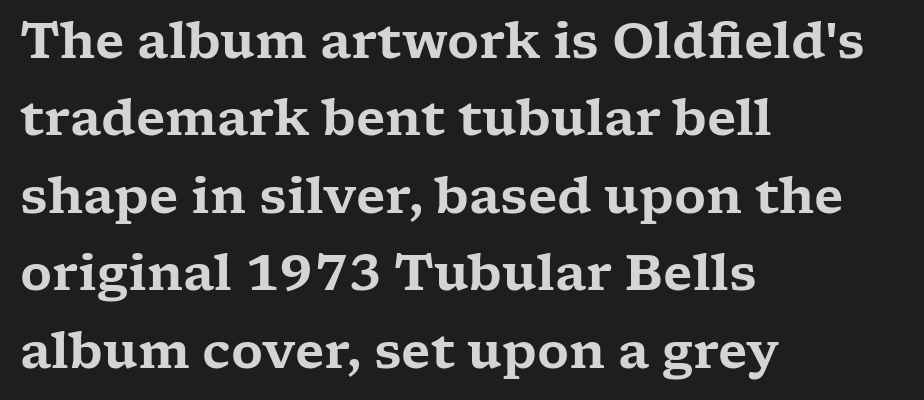
Q: Is the text italic (slanted)? A: No, it is upright.
Q: Is the typeface a serif or a sans-serif typeface? A: Serif.
Q: Is the text underlined? A: No.
Q: How is the paragraph aligned? A: Left-aligned.
Q: Is the spacing between letters normal or unusually wide? A: Normal.
Q: Is the spacing between lines tight, normal or loose? A: Normal.
Q: Width (condensed, normal, or wide)? A: Wide.
Q: Stroke contrast? A: Low.
Q: x-height? A: Medium.
Q: Monospaced? A: No.
